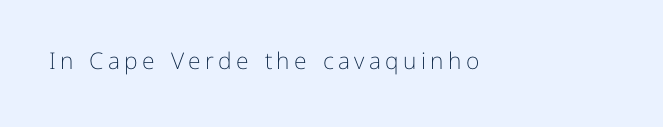
Q: Is the text bold? A: No.
Q: Is the text italic (slanted)? A: No, it is upright.
Q: Is the text underlined? A: No.
